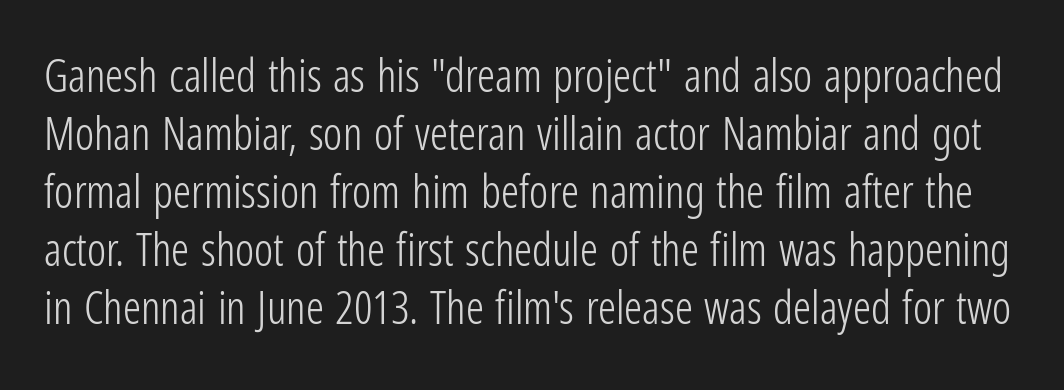
The image shows 45 px light, condensed sans-serif type, upright; set normal line spacing (1.29x), normal letter spacing, not underlined; low stroke contrast and a medium x-height.
